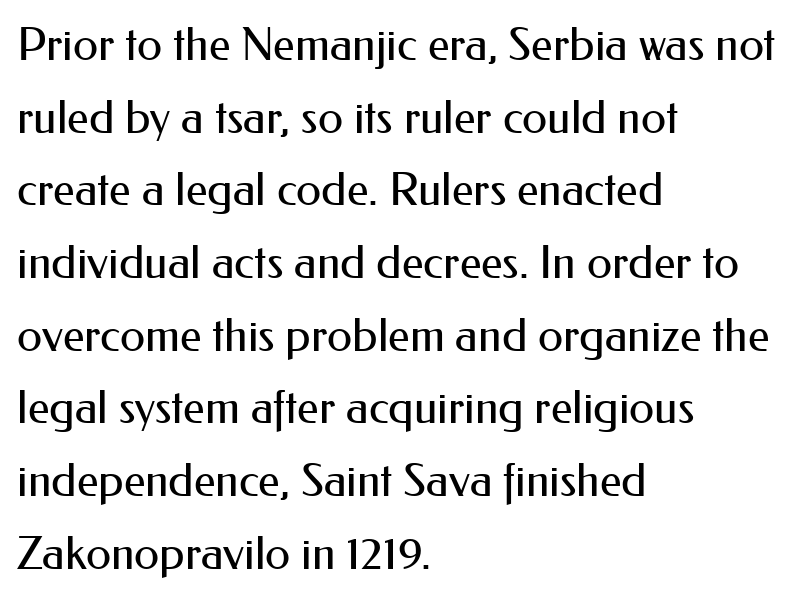
The letters carry no serifs — their stems end cleanly without finishing strokes. A typesetter would mark this as roman, not italic. Lines of text with bare space underneath. Vertically, the passage feels balanced, rows spaced as you'd expect. The strokes carry an ordinary text weight at most.
